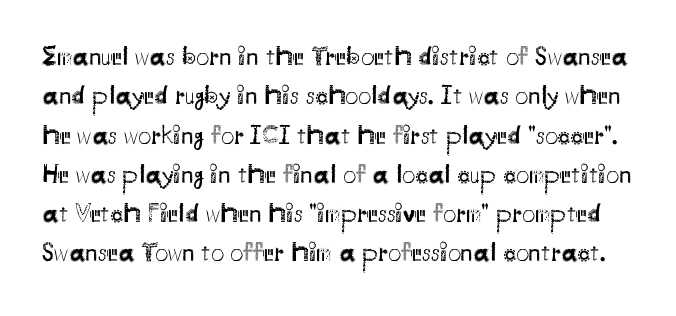
No heavy texture on the line: the type isn't bold. A bare baseline throughout the passage. When letters stand straight like this, we call the style roman or upright. Default kerning and tracking; the words read as compact shapes. The space between consecutive lines is moderate.
